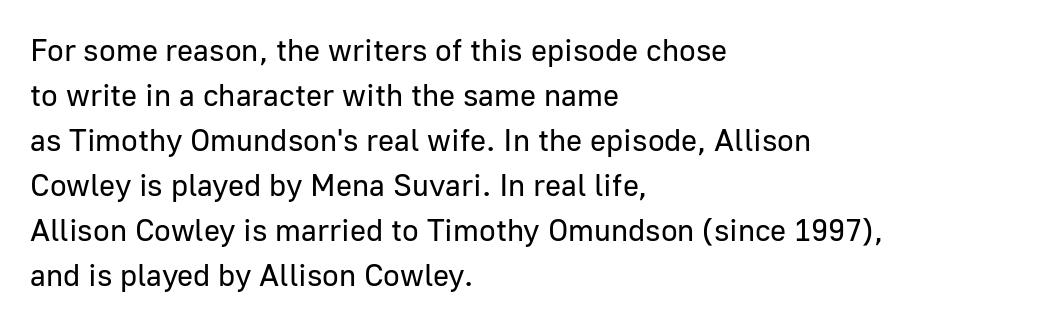
Casual observation: everything's shoved over to the left. The line texture is even and compact thanks to regular tracking. A bare baseline throughout the passage. Each letter's strokes conclude bluntly, with no projecting serifs. The letters advance in unequal steps, a hallmark of proportional type. Is the stroke heavy? The answer is a plain regular-or-lighter.
